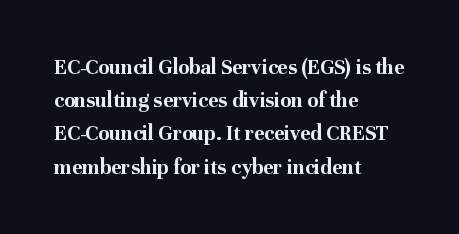
Q: Is the text bold? A: Yes.
Q: Is the text italic (slanted)? A: No, it is upright.
Q: Is the text underlined? A: No.
Q: How is the paragraph aligned? A: Left-aligned.
Q: Is the spacing between letters normal or unusually wide? A: Normal.
Q: Is the spacing between lines tight, normal or loose? A: Normal.
